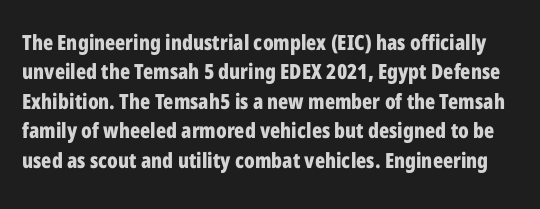
{"italic": "no", "bold": "yes", "underline": "no", "line_spacing": "normal", "line_spacing_ratio": 1.4, "letter_spacing": "normal", "letter_spacing_em": 0.0, "glyph_px": 21}
